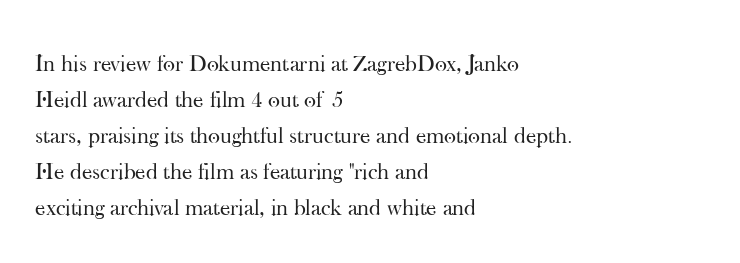
Q: Is the text bold? A: No.
Q: Is the text italic (slanted)? A: No, it is upright.
Q: Is the text underlined? A: No.
Q: How is the paragraph aligned? A: Left-aligned.
Q: Is the spacing between letters normal or unusually wide? A: Normal.
Q: Is the spacing between lines tight, normal or loose? A: Normal.
